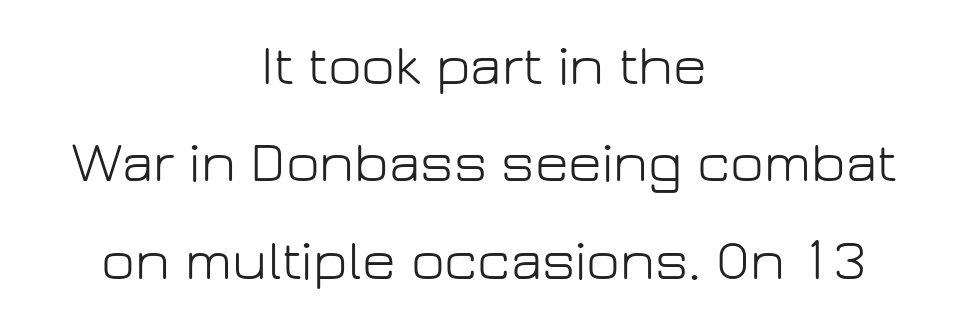
{"serif": "no", "italic": "no", "bold": "no", "weight": "light", "width": "normal", "stroke_contrast": "low", "x_height": "medium", "monospaced": "no", "underline": "no", "align": "center", "line_spacing": "normal", "line_spacing_ratio": 1.68, "letter_spacing": "normal", "letter_spacing_em": 0.0, "glyph_px": 58}
